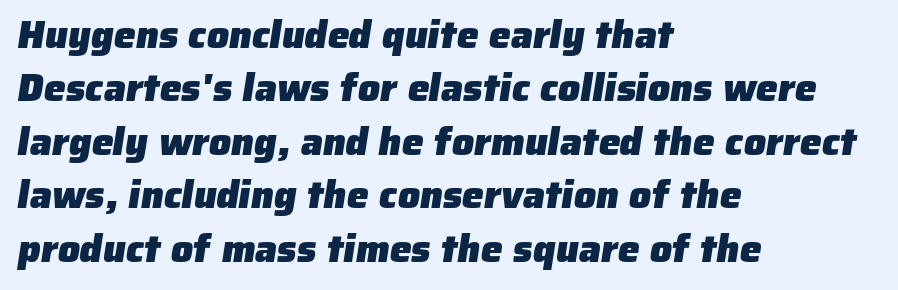
Underlining? Definitely not there. The lines sit at an ordinary, default distance from one another. Teacher's note: observe the even left margin — that is flush-left alignment. Typographic density is high because the face is bold. Is the letter spacing exaggerated? No — it looks like the ordinary default. Unlike a traditional serif, this face leaves its strokes unadorned.
